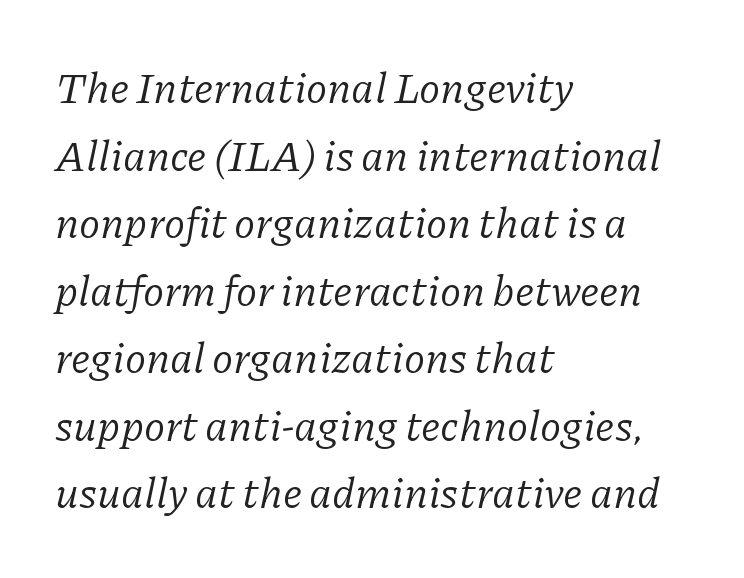
{"serif": "yes", "italic": "yes", "lean": "right", "slant_degrees": 11, "bold": "no", "weight": "regular", "width": "normal", "stroke_contrast": "low", "x_height": "medium", "monospaced": "no", "underline": "no", "align": "left", "line_spacing": "normal", "line_spacing_ratio": 1.57, "letter_spacing": "normal", "letter_spacing_em": 0.0, "glyph_px": 43}
